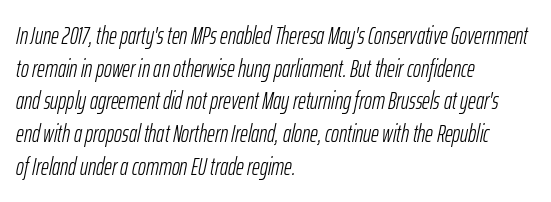
{"italic": "yes", "lean": "right", "slant_degrees": 12, "bold": "no", "underline": "no", "align": "left", "line_spacing": "normal", "line_spacing_ratio": 1.36, "letter_spacing": "normal", "letter_spacing_em": 0.0, "glyph_px": 24}
